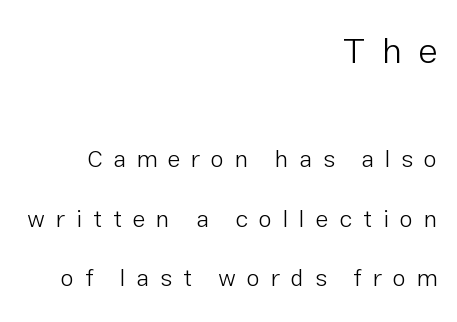
Reading down the column, the eye jumps a long way to each next line. Character widths vary here, with narrow letters taking less room than wide ones. Letters have the restrained weight of plain body copy at most. One-word summary of the alignment: right.
